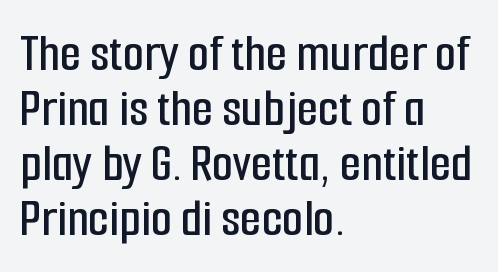
Successive baselines arrive quickly, one right under another. This sample uses plain, unmodified letter spacing. The letters stand upright; this is a roman face. Character widths vary here, with narrow letters taking less room than wide ones.
